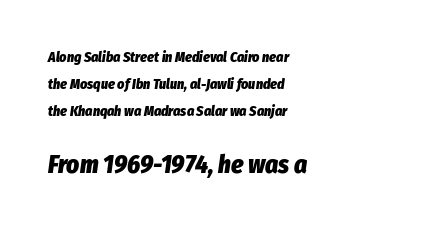
The passage shown stacks its lines with a broad gap. These lines are set flush left with a ragged right edge. The typography opts for an oblique posture over an upright one. Size contrast runs from small at the top to large at the bottom. Glance below the letters and you will spot only blank space. Its strokes are broad and dark, the hallmark of bold type.
